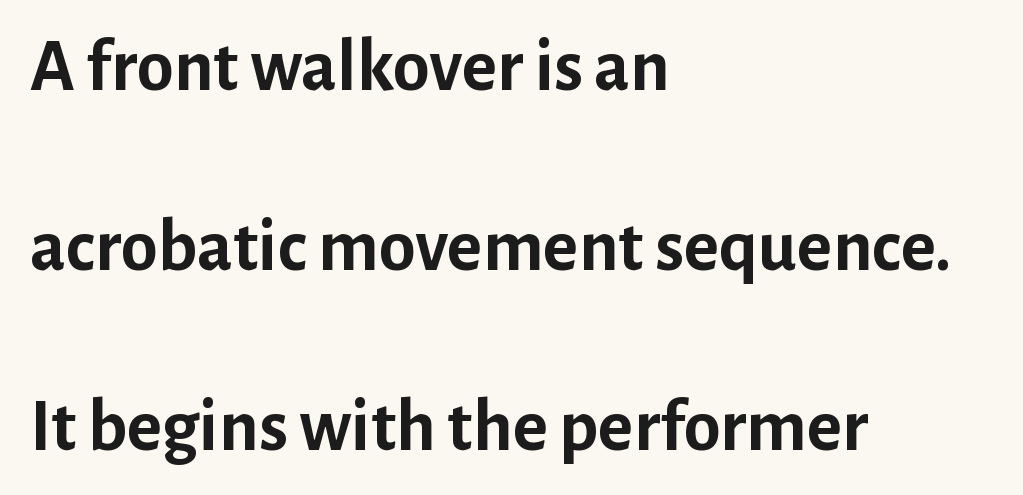
{"serif": "no", "italic": "no", "bold": "yes", "weight": "semibold", "width": "normal", "stroke_contrast": "low", "x_height": "medium", "monospaced": "no", "underline": "no", "align": "left", "line_spacing": "loose", "line_spacing_ratio": 2.4, "letter_spacing": "normal", "letter_spacing_em": 0.0, "glyph_px": 75}
